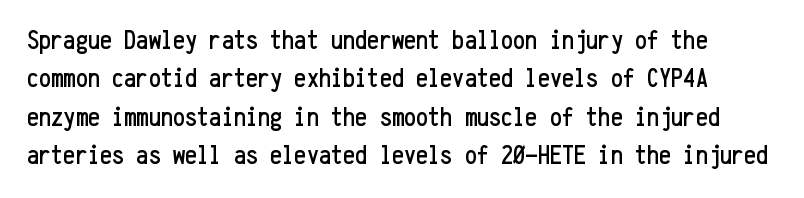
The image shows 27 px text type, upright; set normal line spacing (1.42x), normal letter spacing, not underlined.
